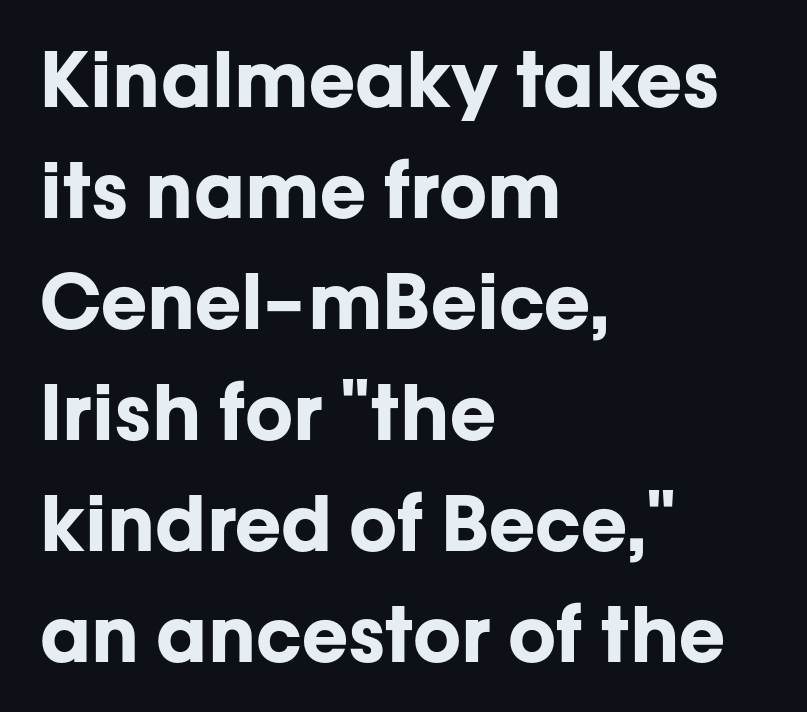
Thick stems and heavy bowls — unmistakably bold. Regarding serifs, this sample does without them. Is this a fixed-width face? No — the glyphs have proportional, varying widths. Successive baselines arrive at the customary interval.
